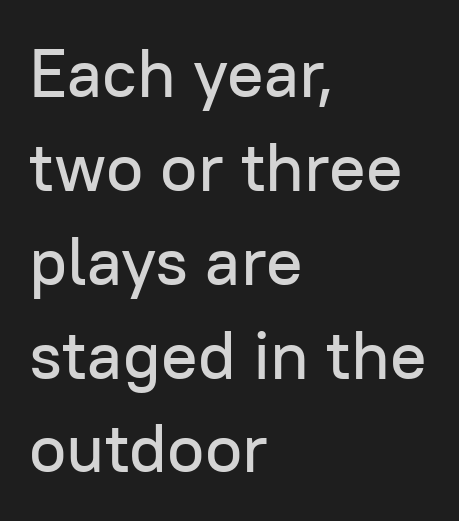
This sample keeps an unexceptional amount of space between lines. A clean baseline with only descenders dipping below it. What kind of face is this? One without serifs — a sans. In terms of letterspacing, this is plain default setting. Where is the straight margin? On the left. Varying glyph widths throughout — classic text-font behaviour.
